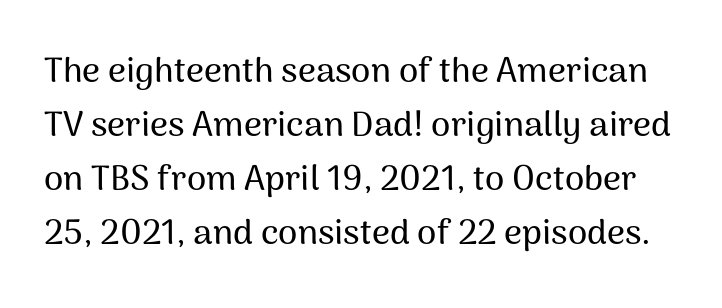
{"serif": "no", "italic": "no", "width": "normal", "stroke_contrast": "medium", "x_height": "medium", "monospaced": "no", "underline": "no", "line_spacing": "normal", "line_spacing_ratio": 1.54, "letter_spacing": "normal", "letter_spacing_em": 0.0, "glyph_px": 35}
